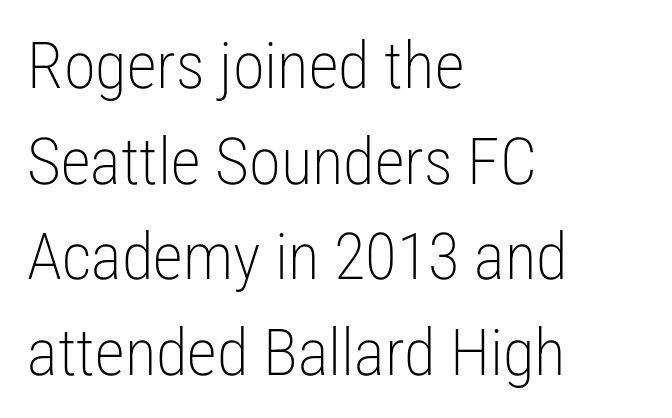
Q: Is the text bold? A: No.
Q: Is the text italic (slanted)? A: No, it is upright.
Q: Is the typeface a serif or a sans-serif typeface? A: Sans-serif.
Q: Is the text underlined? A: No.
Q: How is the paragraph aligned? A: Left-aligned.
Q: Is the spacing between letters normal or unusually wide? A: Normal.
Q: Is the spacing between lines tight, normal or loose? A: Normal.
Q: Width (condensed, normal, or wide)? A: Condensed.
Q: Stroke contrast? A: Low.
Q: x-height? A: Medium.
Q: Monospaced? A: No.
